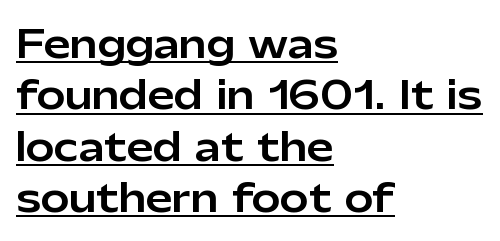
Q: Is the text italic (slanted)? A: No, it is upright.
Q: Is the typeface a serif or a sans-serif typeface? A: Sans-serif.
Q: Is the text underlined? A: Yes.
Q: How is the paragraph aligned? A: Left-aligned.
Q: Is the spacing between letters normal or unusually wide? A: Normal.
Q: Is the spacing between lines tight, normal or loose? A: Normal.
Q: Width (condensed, normal, or wide)? A: Normal.
Q: Stroke contrast? A: Low.
Q: x-height? A: Medium.
Q: Monospaced? A: No.
